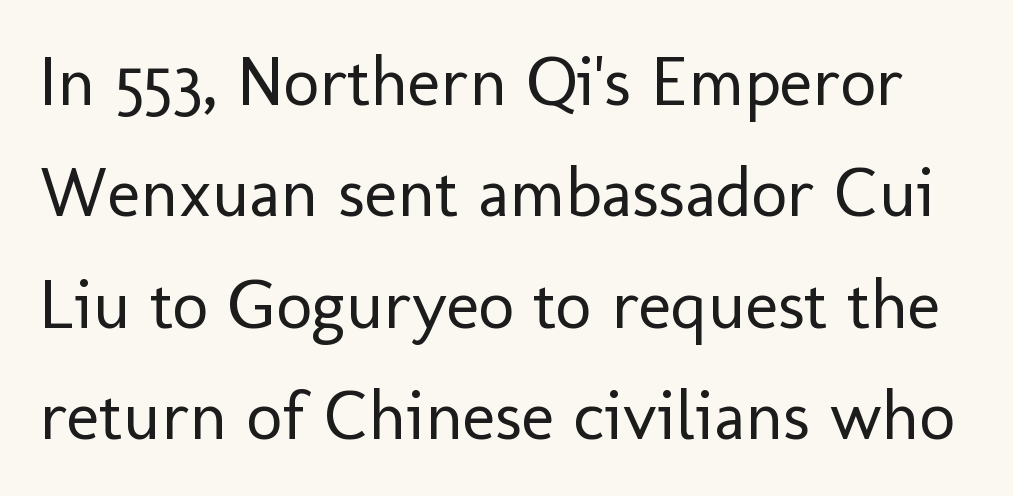
Q: Is the text bold? A: No.
Q: Is the text italic (slanted)? A: No, it is upright.
Q: Is the typeface a serif or a sans-serif typeface? A: Sans-serif.
Q: Is the text underlined? A: No.
Q: Is the spacing between letters normal or unusually wide? A: Normal.
Q: Is the spacing between lines tight, normal or loose? A: Normal.
Q: Width (condensed, normal, or wide)? A: Normal.
Q: Stroke contrast? A: Low.
Q: x-height? A: Medium.
Q: Monospaced? A: No.
